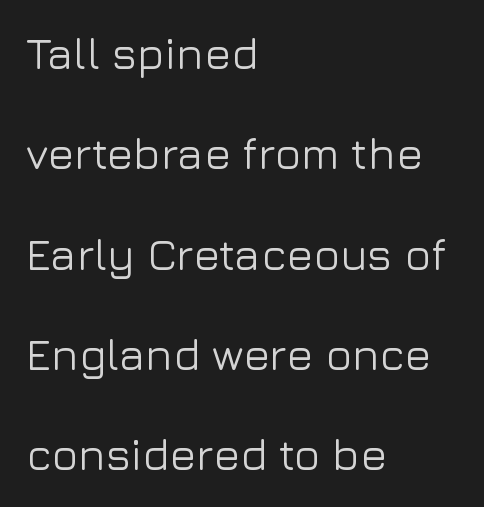
The image shows 44 px sans-serif type, upright; set left-aligned, loose line spacing (2.28x), normal letter spacing, not underlined; low stroke contrast and a medium x-height.
